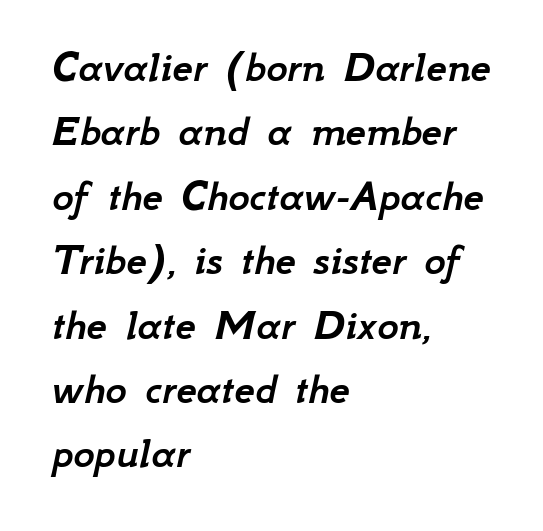
A typesetter would call this proportional, since set widths differ per character. A normal amount of white space separates one row of letters from the next. Between one letter and the next there's only the usual sliver of space. A student would call this left alignment; a typographer would say flush left, rag right. This rendering features lettering with no underline. The specimen reads as italic at a glance.
